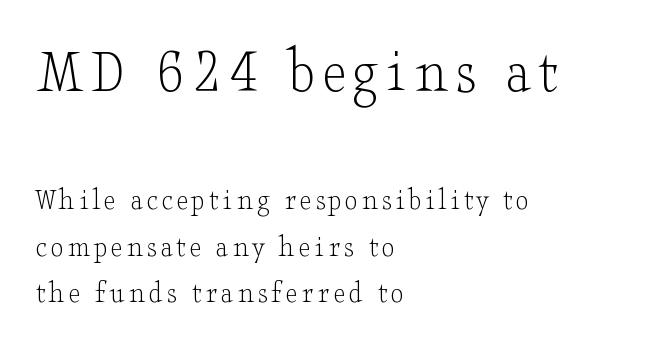
What's the leading like? Ordinary, nothing unusual. Spacing verdict: proportional, widths tailored to each character. A quiet, ordinary-to-light weight characterises the typeface. Has an underline been added? It has not. Visually the block forms a straight wall on the left and a jagged coastline on the right.
